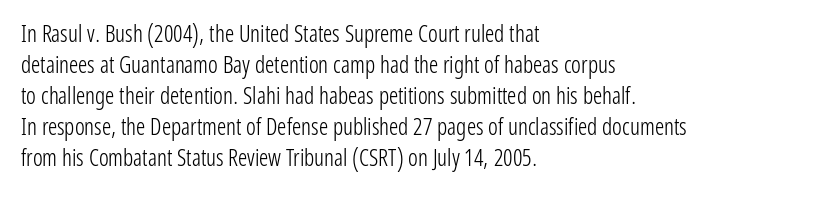
Posture: upright roman. The ragged edge is on the right, which tells us the setting is flush left. Reading down the column, the eye jumps a familiar distance to each next line. The specimen omits any rule beneath the text block's lines. The face looks like a standard text weight, possibly lighter.
